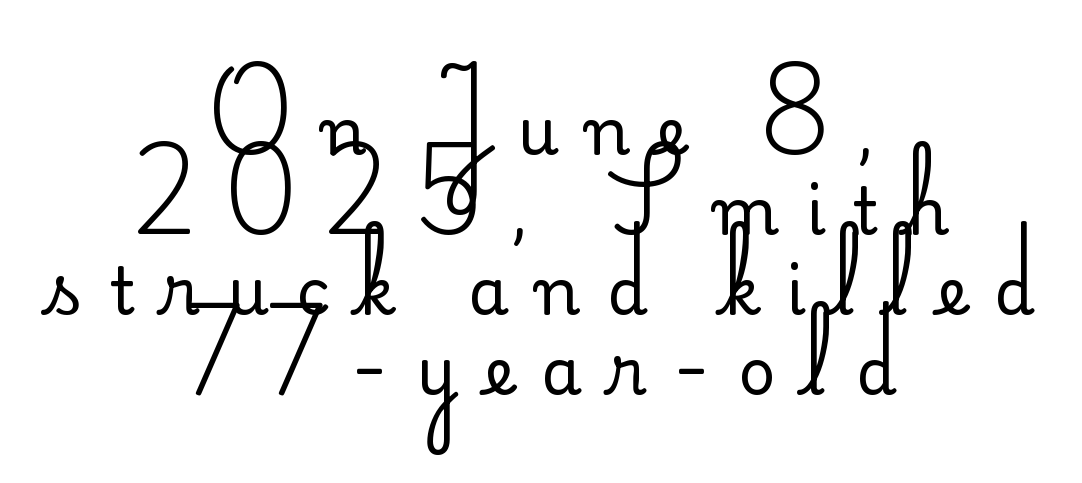
The passage shown is not underscored anywhere. You can tell from the bare stems that sans-serif type was used. Heft: none added — not bold. Someone cranked the tracking dial way up on this one.
